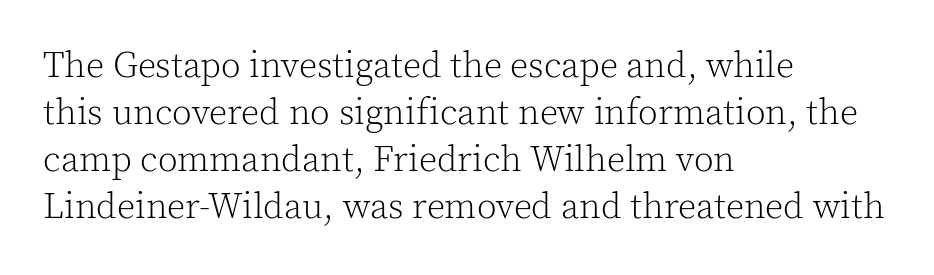
The space directly below the letters is spotless. The space between consecutive lines is moderate. Standard letterfit; no display-style spreading of the glyphs. Think standard paragraph weight, or any step lighter than that. The face used here is proportionally spaced, like ordinary book or web type. Letterform terminals end in serifs throughout the passage.
